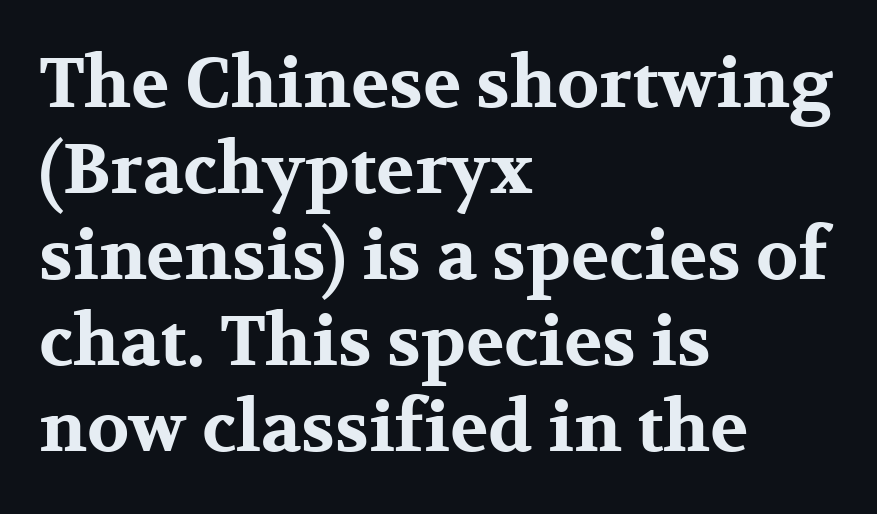
{"serif": "yes", "italic": "no", "bold": "yes", "weight": "bold", "width": "wide", "stroke_contrast": "medium", "x_height": "medium", "monospaced": "no", "underline": "no", "align": "left", "line_spacing_ratio": 1.23, "letter_spacing": "normal", "letter_spacing_em": 0.0, "glyph_px": 70}
